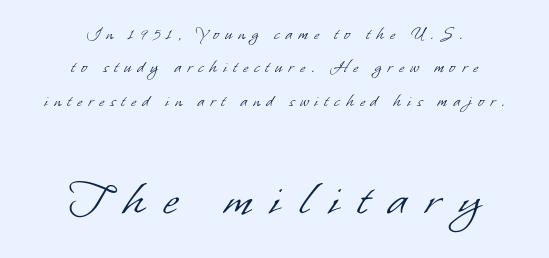
Q: Is the text bold? A: No.
Q: Is the typeface a serif or a sans-serif typeface? A: Sans-serif.
Q: Is the text underlined? A: No.
Q: How is the paragraph aligned? A: Centered.
Q: Is the spacing between letters normal or unusually wide? A: Unusually wide.
Q: Which block of text is set in a larger size, the first (top) or the second (bottom)? A: The second (bottom) one.
Q: Width (condensed, normal, or wide)? A: Normal.
Q: Stroke contrast? A: Low.
Q: x-height? A: Small.
Q: Monospaced? A: No.
